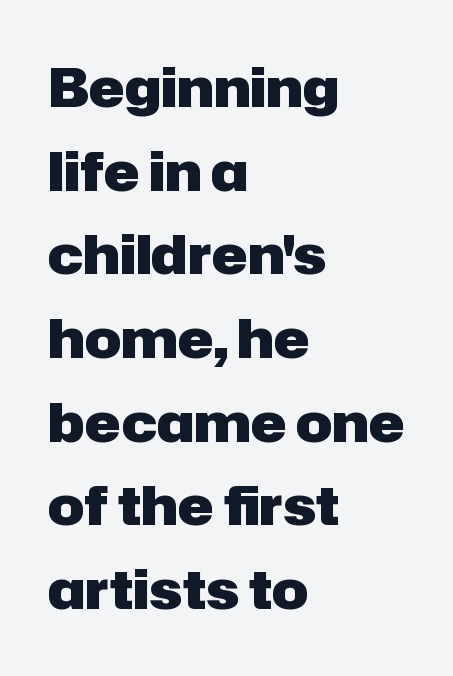
The image shows 54 px heavy sans-serif type, upright; set left-aligned, normal line spacing (1.55x), normal letter spacing, not underlined; low stroke contrast and a medium x-height.
